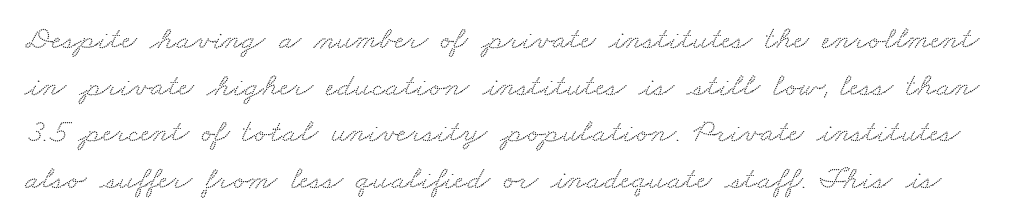
Observe the serifs anchoring each vertical stroke in this sample. Nobody drew a line under any word here. Spacing between characters is what you'd get straight out of the box. Spacing verdict: proportional, widths tailored to each character. A normal amount of white space separates one row of letters from the next.
